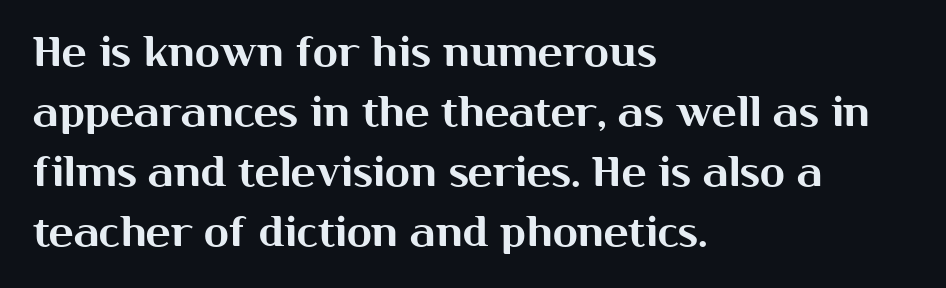
Q: Is the text italic (slanted)? A: No, it is upright.
Q: Is the typeface a serif or a sans-serif typeface? A: Sans-serif.
Q: Is the text underlined? A: No.
Q: How is the paragraph aligned? A: Left-aligned.
Q: Is the spacing between letters normal or unusually wide? A: Normal.
Q: Is the spacing between lines tight, normal or loose? A: Normal.
Q: Width (condensed, normal, or wide)? A: Normal.
Q: Stroke contrast? A: Medium.
Q: x-height? A: Medium.
Q: Monospaced? A: No.
